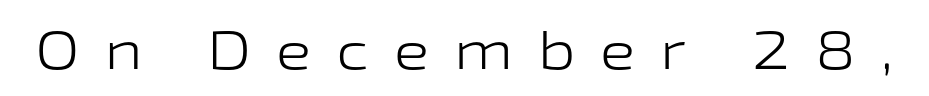
Heaviness? Minimal to ordinary, like unemphasized prose. Unmarked baselines from the first word to the last. Tracking here is generous; glyphs stand well apart from one another. The rendering uses natural spacing where letterforms have individual widths. When letters stand straight like this, we call the style roman or upright. Each letter's strokes conclude bluntly, with no projecting serifs.
